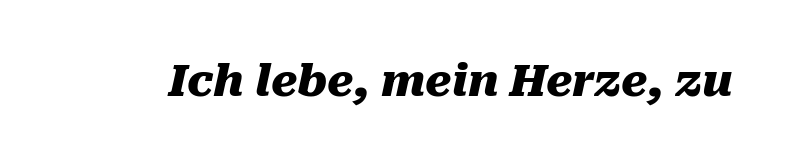
The image shows 44 px heavy type, italic (leaning right); set normal letter spacing, not underlined; medium stroke contrast and a medium x-height.
